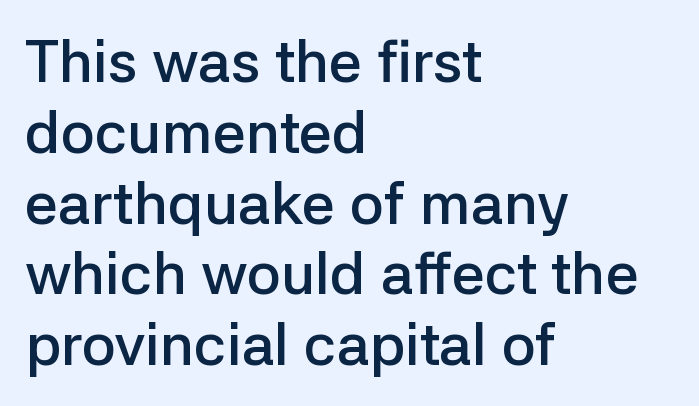
{"serif": "no", "italic": "no", "bold": "semi", "weight": "semibold", "width": "normal", "stroke_contrast": "low", "x_height": "medium", "monospaced": "no", "underline": "no", "align": "left", "line_spacing_ratio": 1.2, "letter_spacing": "normal", "letter_spacing_em": 0.0, "glyph_px": 59}
